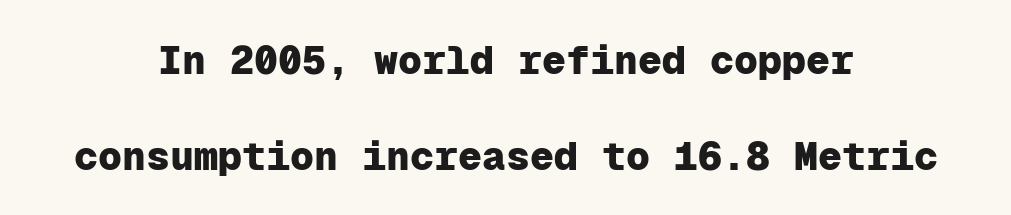
Successive baselines arrive slowly, with a big drop between each. The passage is arranged like a title page — every line centered. Posture: vertical. The glyphs have the mass of a bold cut. The area under the type is left untouched.
